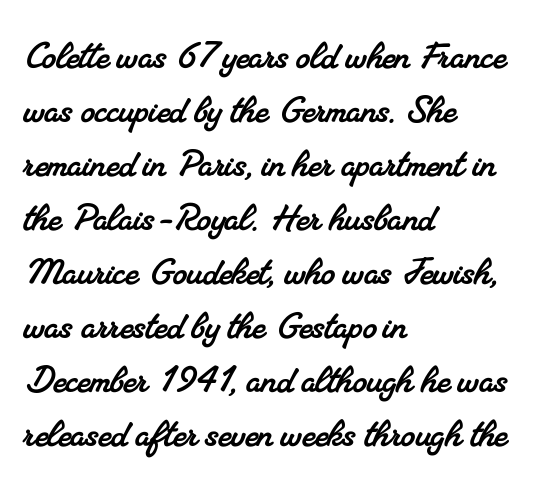
Q: Is the typeface a serif or a sans-serif typeface? A: Serif.
Q: Is the text underlined? A: No.
Q: How is the paragraph aligned? A: Left-aligned.
Q: Is the spacing between letters normal or unusually wide? A: Normal.
Q: Width (condensed, normal, or wide)? A: Normal.
Q: Stroke contrast? A: Medium.
Q: x-height? A: Small.
Q: Monospaced? A: No.
